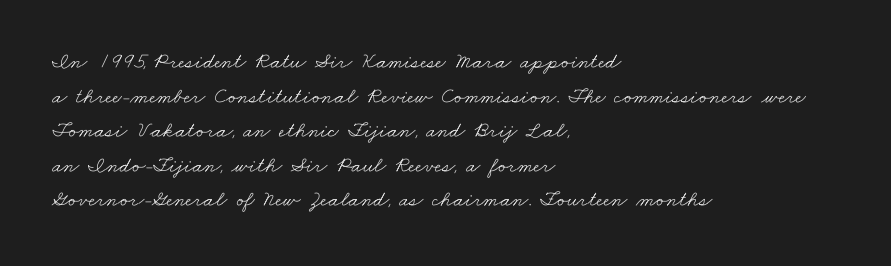
Q: Is the text bold? A: No.
Q: Is the text underlined? A: No.
Q: How is the paragraph aligned? A: Left-aligned.
Q: Is the spacing between letters normal or unusually wide? A: Normal.
Q: Is the spacing between lines tight, normal or loose? A: Normal.
